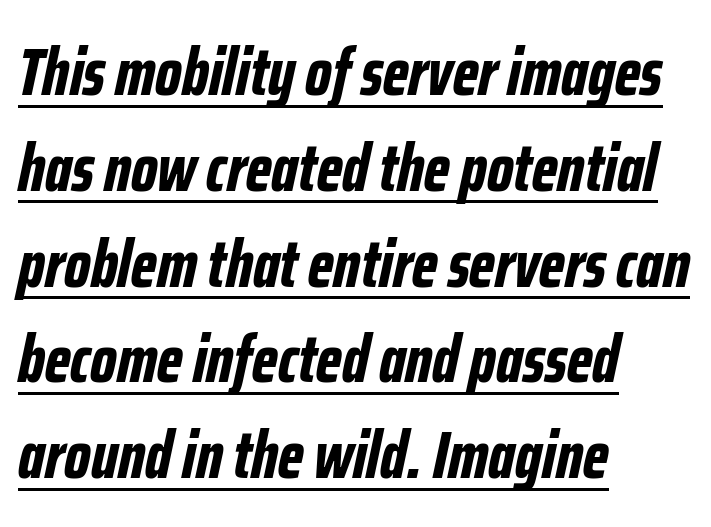
The image shows 67 px bold, condensed type, italic (leaning right); set left-aligned, normal line spacing (1.43x), normal letter spacing, underlined; low stroke contrast and a medium x-height.
